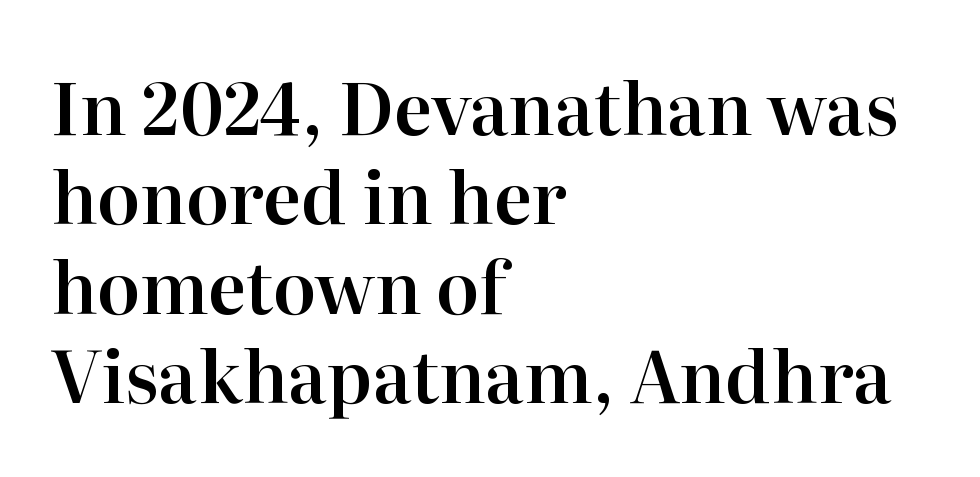
Q: Is the text italic (slanted)? A: No, it is upright.
Q: Is the typeface a serif or a sans-serif typeface? A: Serif.
Q: Is the text underlined? A: No.
Q: How is the paragraph aligned? A: Left-aligned.
Q: Is the spacing between letters normal or unusually wide? A: Normal.
Q: Is the spacing between lines tight, normal or loose? A: Normal.
Q: Width (condensed, normal, or wide)? A: Normal.
Q: Stroke contrast? A: High.
Q: x-height? A: Medium.
Q: Monospaced? A: No.
